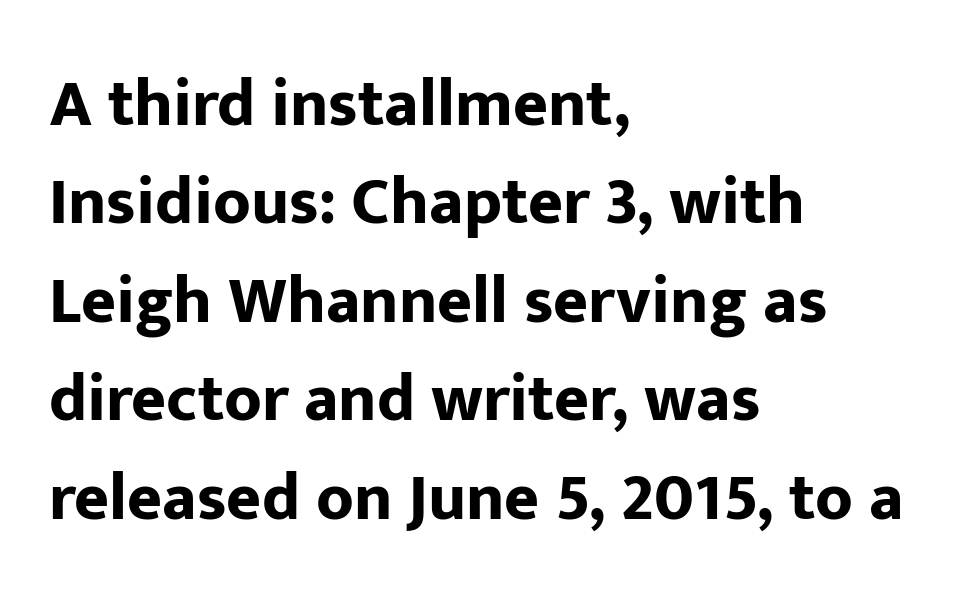
{"serif": "no", "italic": "no", "bold": "yes", "weight": "bold", "width": "normal", "stroke_contrast": "low", "x_height": "medium", "monospaced": "no", "underline": "no", "align": "left", "line_spacing": "normal", "line_spacing_ratio": 1.47, "letter_spacing": "normal", "letter_spacing_em": 0.0, "glyph_px": 67}
